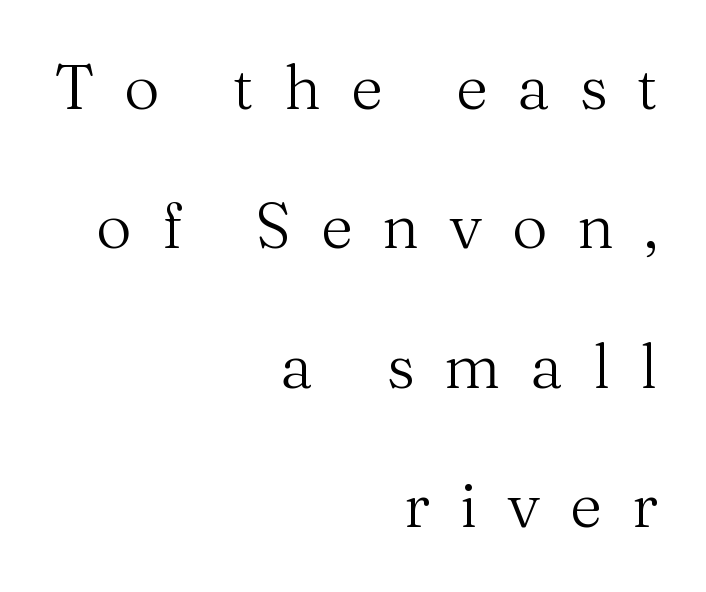
The image shows 62 px regular-weight serif type, upright; set right-aligned, loose line spacing (2.25x), unusually wide letter spacing (+0.48 em), not underlined; medium stroke contrast and a medium x-height.
